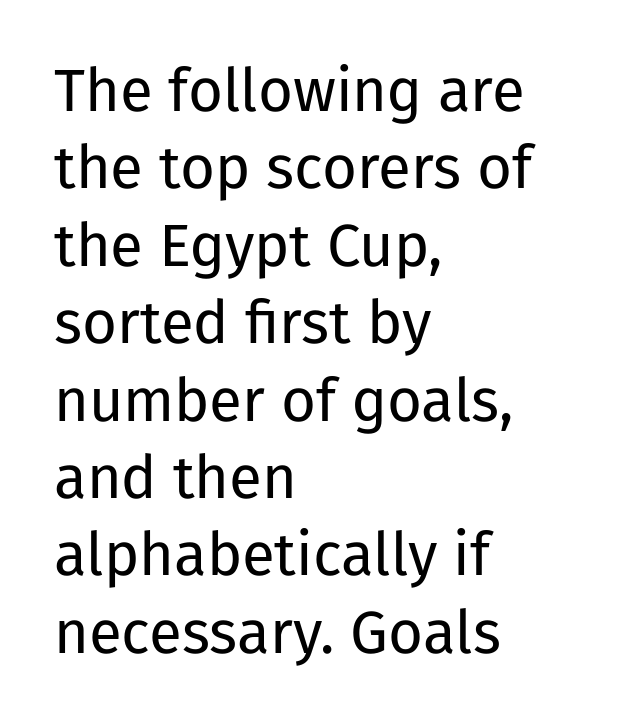
{"serif": "no", "italic": "no", "bold": "no", "weight": "regular", "width": "normal", "stroke_contrast": "low", "x_height": "medium", "monospaced": "no", "underline": "no", "align": "left", "line_spacing": "normal", "line_spacing_ratio": 1.29, "letter_spacing": "normal", "letter_spacing_em": 0.0, "glyph_px": 60}
